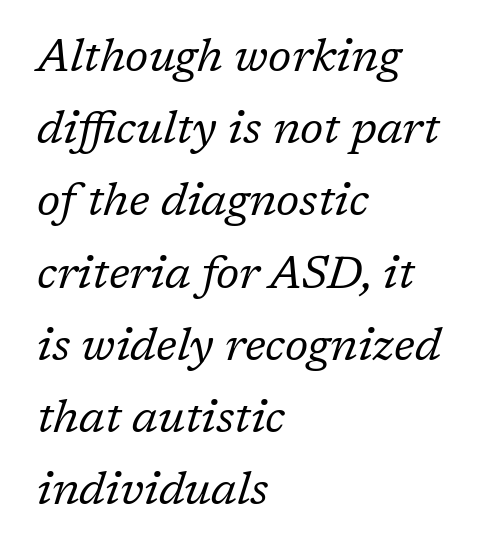
Q: Is the text bold? A: No.
Q: Is the text italic (slanted)? A: Yes, it leans right by about 17 degrees.
Q: Is the typeface a serif or a sans-serif typeface? A: Serif.
Q: Is the text underlined? A: No.
Q: How is the paragraph aligned? A: Left-aligned.
Q: Is the spacing between letters normal or unusually wide? A: Normal.
Q: Is the spacing between lines tight, normal or loose? A: Normal.
Q: Width (condensed, normal, or wide)? A: Normal.
Q: Stroke contrast? A: Low.
Q: x-height? A: Medium.
Q: Monospaced? A: No.
